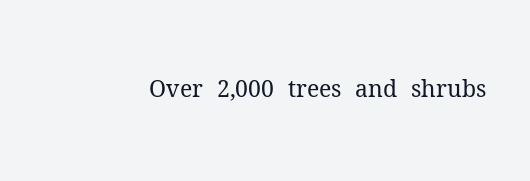
{"italic": "no", "bold": "no", "underline": "no", "letter_spacing": "normal", "letter_spacing_em": 0.0, "glyph_px": 23}
